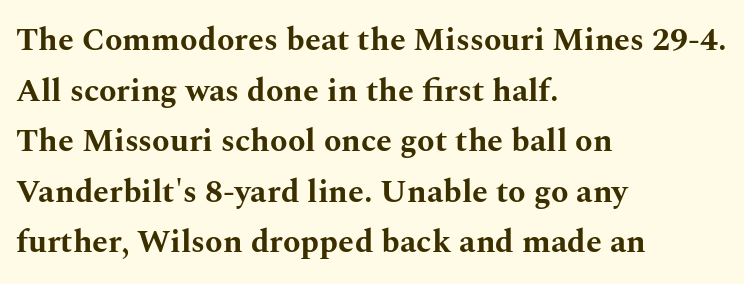
Q: Is the text bold? A: Yes.
Q: Is the text italic (slanted)? A: No, it is upright.
Q: Is the typeface a serif or a sans-serif typeface? A: Serif.
Q: Is the text underlined? A: No.
Q: How is the paragraph aligned? A: Left-aligned.
Q: Is the spacing between letters normal or unusually wide? A: Normal.
Q: Is the spacing between lines tight, normal or loose? A: Normal.
Q: Width (condensed, normal, or wide)? A: Wide.
Q: Stroke contrast? A: Medium.
Q: x-height? A: Medium.
Q: Monospaced? A: No.
